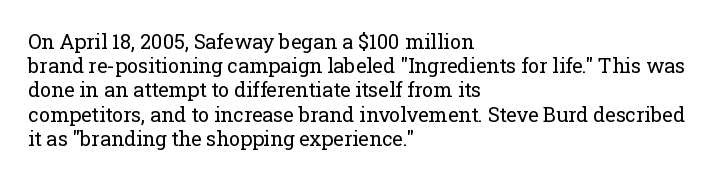
Q: Is the text bold? A: No.
Q: Is the text italic (slanted)? A: No, it is upright.
Q: Is the text underlined? A: No.
Q: How is the paragraph aligned? A: Left-aligned.
Q: Is the spacing between letters normal or unusually wide? A: Normal.
